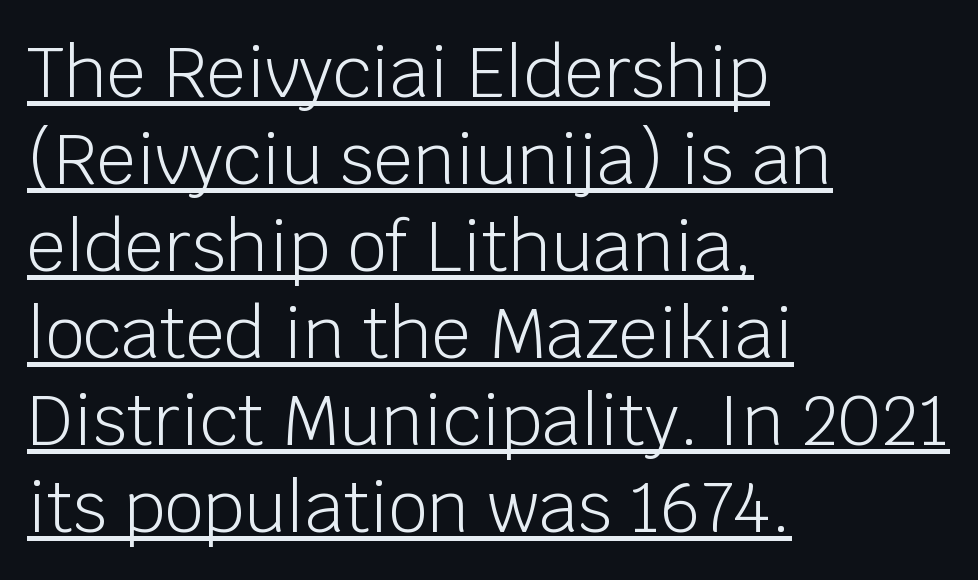
Short and long lines alike share a common starting point at left. Does extra space separate the letters? No, they use regular spacing. Check where the strokes stop: nothing finishes them off — pure sans. A light-to-regular cut is what we see here.
